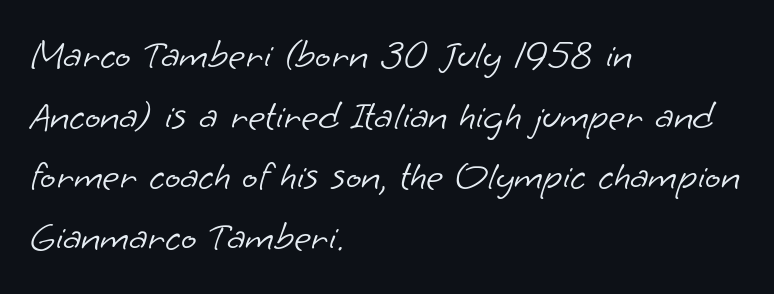
Each letter keeps its own natural width here, so spacing adapts to shape. The characters are drawn with everyday or finer stroke widths. Descender tails drop into unmarked territory. Serif or sans? Sans — the stroke terminals are bare. Students, observe: this is what conventionally led text looks like.
